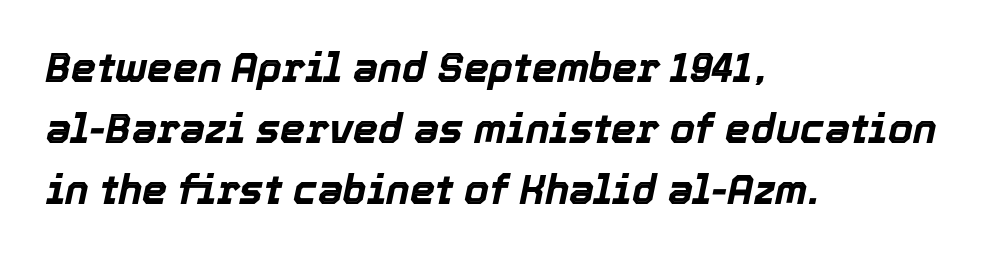
{"italic": "yes", "lean": "right", "slant_degrees": 12, "bold": "yes", "weight": "bold", "width": "normal", "x_height": "medium", "monospaced": "no", "underline": "no", "align": "left", "line_spacing": "normal", "line_spacing_ratio": 1.52, "letter_spacing": "normal", "letter_spacing_em": 0.0, "glyph_px": 40}
